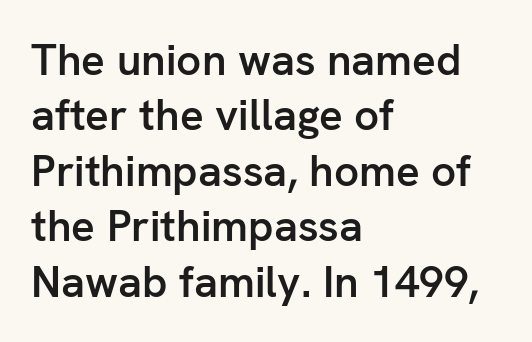
{"serif": "no", "italic": "no", "bold": "semi", "weight": "semibold", "width": "normal", "stroke_contrast": "low", "x_height": "medium", "monospaced": "no", "underline": "no", "align": "left", "line_spacing": "normal", "line_spacing_ratio": 1.26, "letter_spacing": "normal", "letter_spacing_em": 0.0, "glyph_px": 44}
